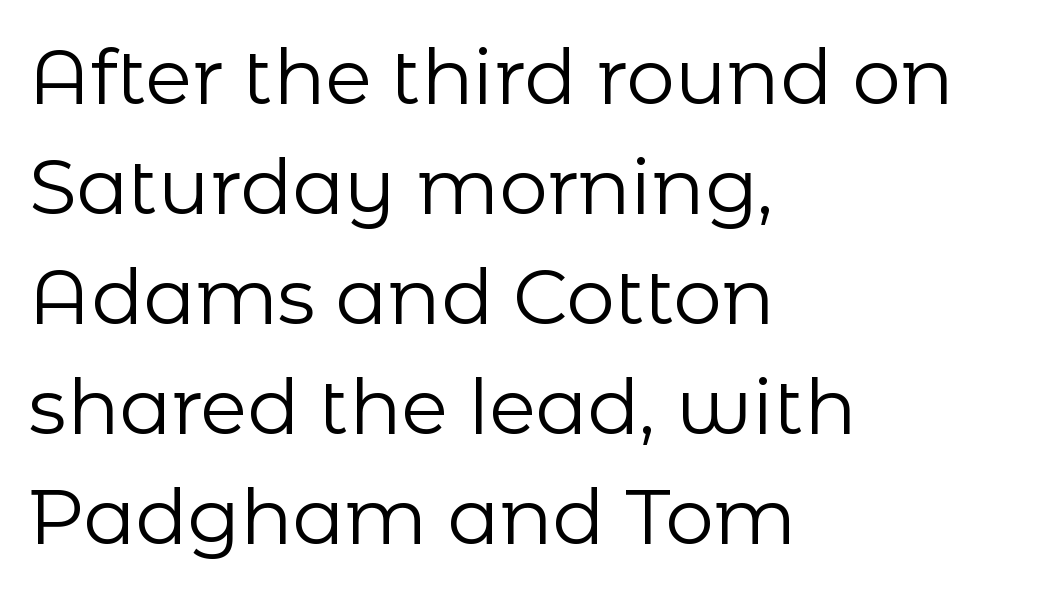
The image shows 77 px regular-weight sans-serif type, upright; set left-aligned, normal line spacing (1.43x), normal letter spacing, not underlined; low stroke contrast and a medium x-height.
